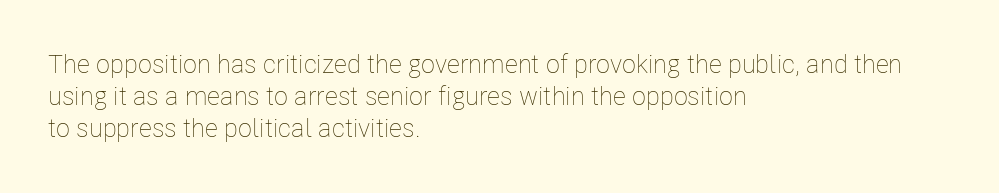
The image shows 26 px text type, upright; set left-aligned, line spacing 1.24x, normal letter spacing, not underlined.
